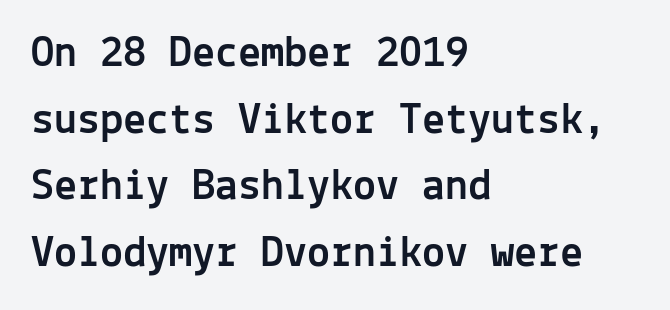
Q: Is the text italic (slanted)? A: No, it is upright.
Q: Is the typeface a serif or a sans-serif typeface? A: Sans-serif.
Q: Is the text underlined? A: No.
Q: How is the paragraph aligned? A: Left-aligned.
Q: Is the spacing between letters normal or unusually wide? A: Normal.
Q: Is the spacing between lines tight, normal or loose? A: Normal.
Q: Width (condensed, normal, or wide)? A: Normal.
Q: x-height? A: Medium.
Q: Monospaced? A: Yes.
